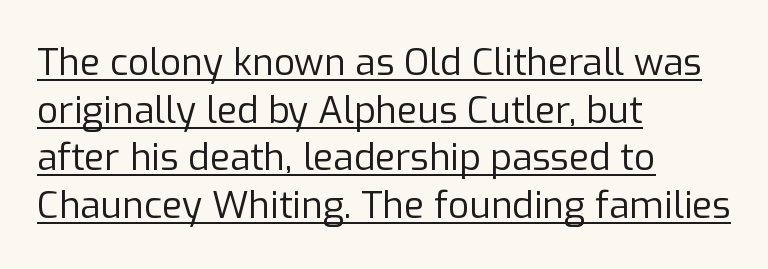
Q: Is the text bold? A: No.
Q: Is the text italic (slanted)? A: No, it is upright.
Q: Is the typeface a serif or a sans-serif typeface? A: Sans-serif.
Q: Is the text underlined? A: Yes.
Q: How is the paragraph aligned? A: Left-aligned.
Q: Is the spacing between letters normal or unusually wide? A: Normal.
Q: Is the spacing between lines tight, normal or loose? A: Normal.
Q: Width (condensed, normal, or wide)? A: Normal.
Q: Stroke contrast? A: Low.
Q: x-height? A: Medium.
Q: Monospaced? A: No.
